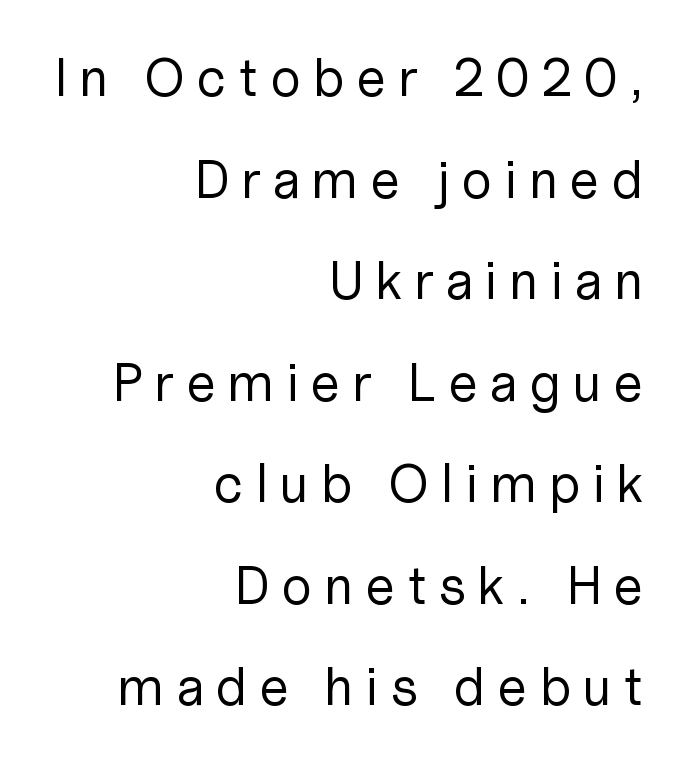
The type sits square on the baseline with zero lean. The characters are drawn with everyday or finer stroke widths. This rendering widens character spacing well past its baseline value. Quick note: underline off. Here the designer chose a conventional face with non-uniform glyph widths. The typesetter chose a ragged-left arrangement here.
